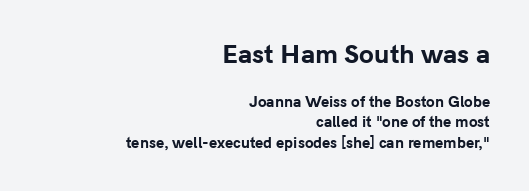
{"italic": "no", "bold": "yes", "underline": "no", "align": "right", "line_spacing": "normal", "line_spacing_ratio": 1.45, "letter_spacing": "normal", "letter_spacing_em": 0.0, "larger_block": "first", "size_ratio": 1.71, "glyph_px": 24}
